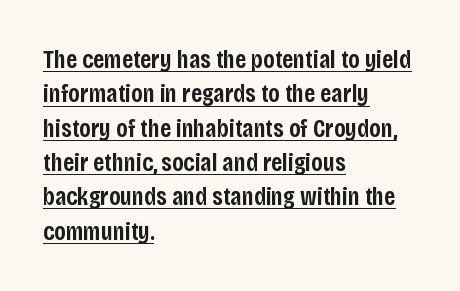
The image shows 26 px text type, upright; set left-aligned, normal line spacing (1.32x), normal letter spacing, underlined.
